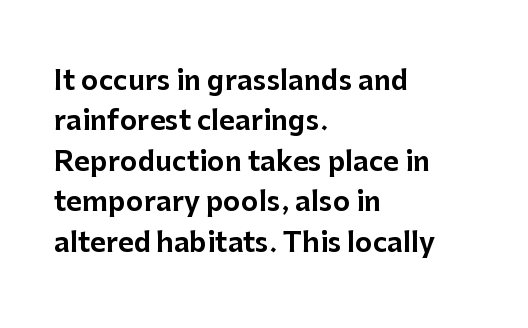
Q: Is the text italic (slanted)? A: No, it is upright.
Q: Is the text underlined? A: No.
Q: How is the paragraph aligned? A: Left-aligned.
Q: Is the spacing between letters normal or unusually wide? A: Normal.
Q: Is the spacing between lines tight, normal or loose? A: Normal.
